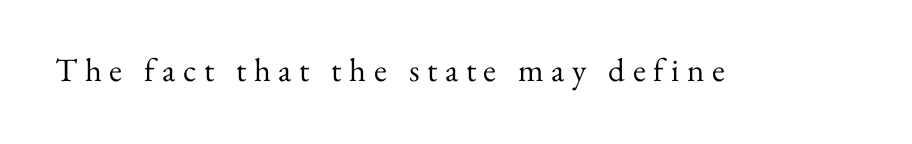
Clear beneath every line of the passage. Is this a heavy cut? Hardly; it is regular or lighter. Each letter keeps its own natural width here, so spacing adapts to shape. Someone cranked the tracking dial way up on this one.
